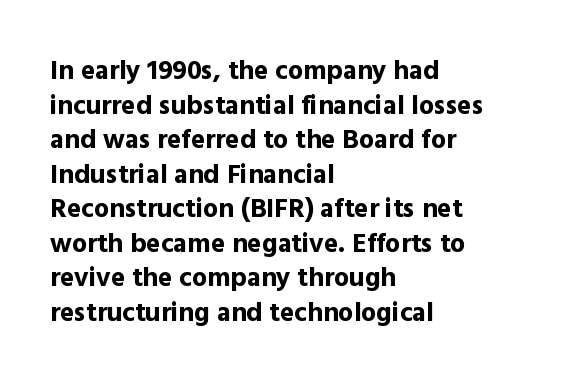
The image shows 27 px bold type, upright; set left-aligned, normal line spacing (1.28x), normal letter spacing, not underlined.
